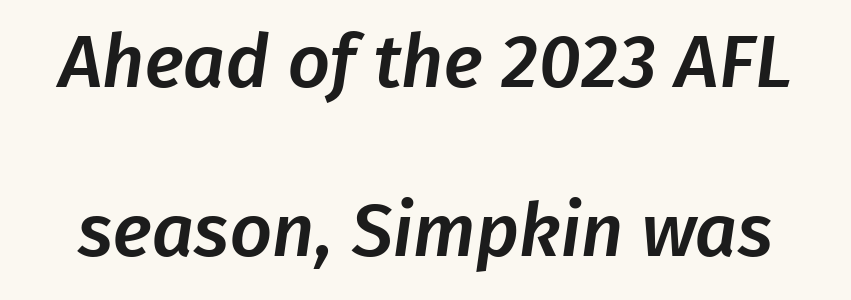
Q: Is the typeface a serif or a sans-serif typeface? A: Sans-serif.
Q: Is the text underlined? A: No.
Q: Is the spacing between letters normal or unusually wide? A: Normal.
Q: Is the spacing between lines tight, normal or loose? A: Loose.
Q: Width (condensed, normal, or wide)? A: Normal.
Q: Stroke contrast? A: Low.
Q: x-height? A: Medium.
Q: Monospaced? A: No.
